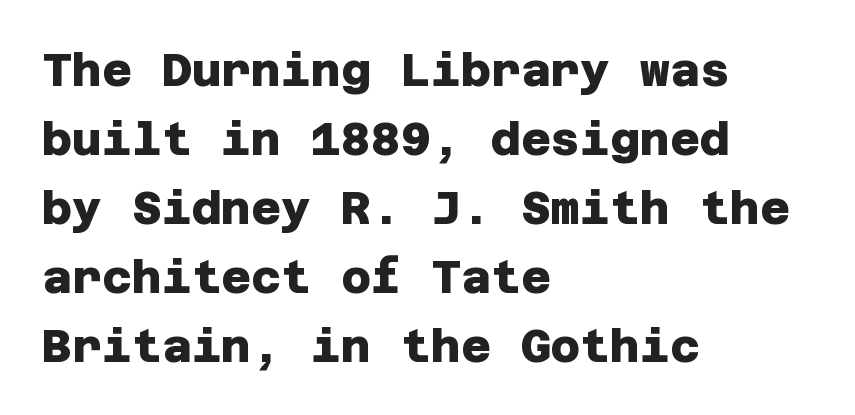
Bare-footed words on every line. Regular leading. Every row of glyphs begins at an identical x-position on the left. To sum up the face: it is a sans, with no serifs.
